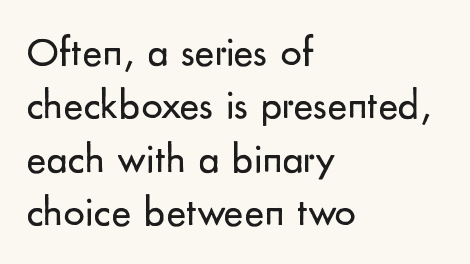
{"serif": "no", "italic": "no", "bold": "no", "weight": "regular", "width": "normal", "stroke_contrast": "low", "x_height": "small", "monospaced": "no", "underline": "no", "align": "left", "line_spacing": "normal", "line_spacing_ratio": 1.27, "letter_spacing": "normal", "letter_spacing_em": 0.0, "glyph_px": 42}
